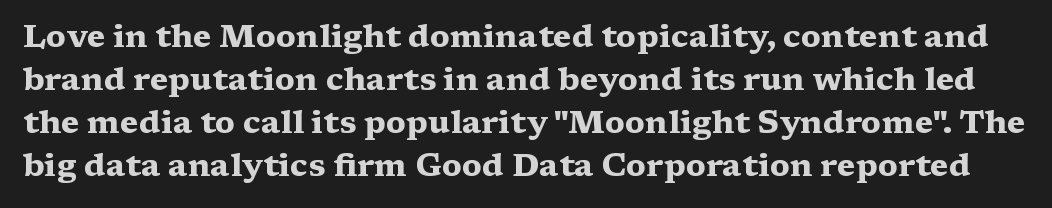
The image shows 32 px heavy, wide serif type, upright; set normal line spacing (1.34x), normal letter spacing, not underlined; medium stroke contrast and a medium x-height.
